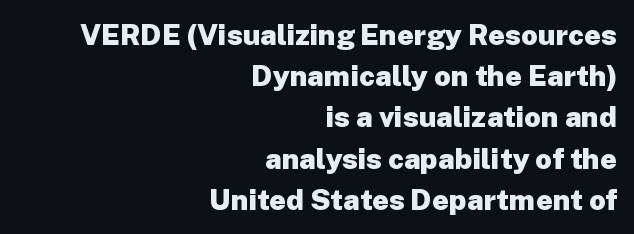
Characters remain perfectly vertical along every line. The rendering uses natural spacing where letterforms have individual widths. Every letter is thick-stroked: bold, no question. These lines are set flush right with a ragged left edge.
